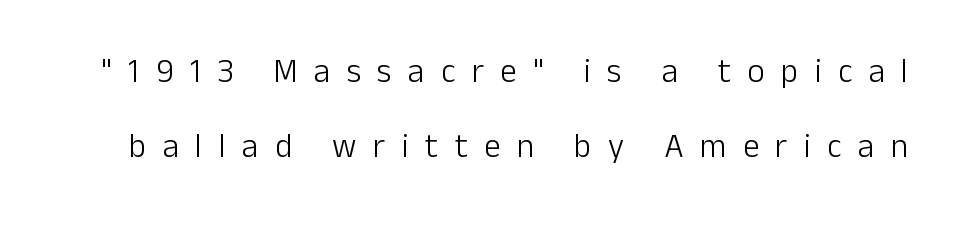
Proportional: the letters do not fall into vertical columns. The specimen reads as upright at a glance. Words appear elongated and porous because spacing is wide. Horizontal bands of white between lines are thick stripes.
